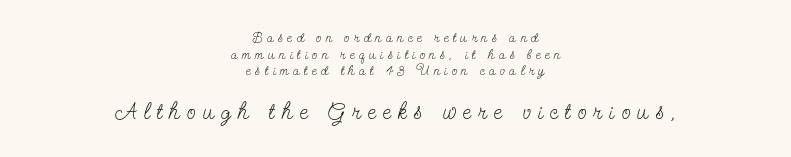
The image shows 23 px text type; set centered, line spacing 1.19x, unusually wide letter spacing (+0.32 em), not underlined; the second (bottom) block is 1.64x larger.
